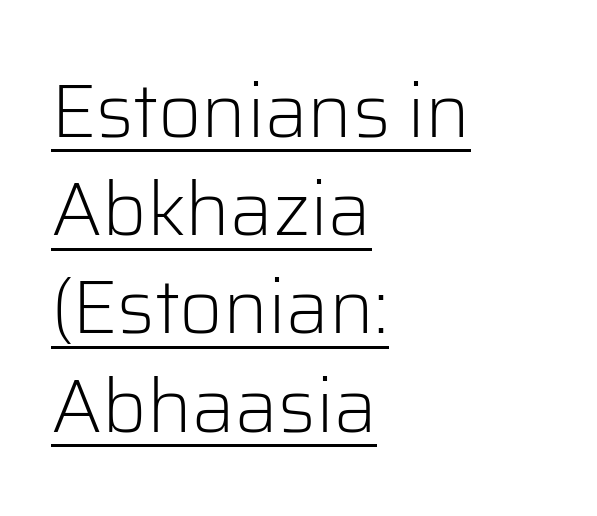
Q: Is the text bold? A: No.
Q: Is the text italic (slanted)? A: No, it is upright.
Q: Is the typeface a serif or a sans-serif typeface? A: Sans-serif.
Q: Is the text underlined? A: Yes.
Q: How is the paragraph aligned? A: Left-aligned.
Q: Is the spacing between letters normal or unusually wide? A: Normal.
Q: Is the spacing between lines tight, normal or loose? A: Normal.
Q: Width (condensed, normal, or wide)? A: Normal.
Q: Stroke contrast? A: Low.
Q: x-height? A: Medium.
Q: Monospaced? A: No.
